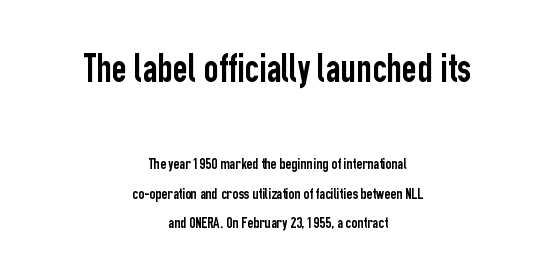
Q: Is the text italic (slanted)? A: No, it is upright.
Q: Is the typeface a serif or a sans-serif typeface? A: Sans-serif.
Q: Is the text underlined? A: No.
Q: How is the paragraph aligned? A: Centered.
Q: Is the spacing between letters normal or unusually wide? A: Normal.
Q: Which block of text is set in a larger size, the first (top) or the second (bottom)? A: The first (top) one.
Q: Width (condensed, normal, or wide)? A: Condensed.
Q: Stroke contrast? A: Low.
Q: x-height? A: Medium.
Q: Monospaced? A: No.
